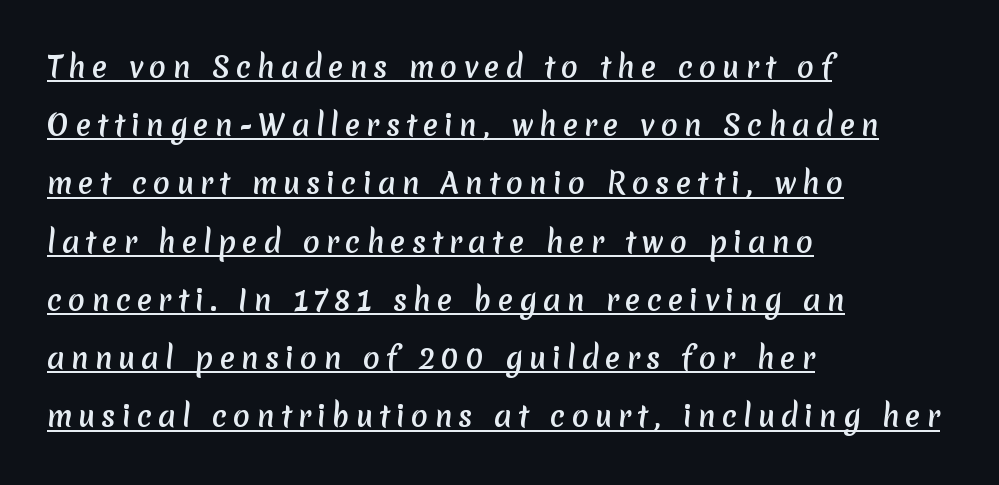
Q: Is the text bold? A: Yes.
Q: Is the typeface a serif or a sans-serif typeface? A: Sans-serif.
Q: Is the text underlined? A: Yes.
Q: How is the paragraph aligned? A: Left-aligned.
Q: Is the spacing between letters normal or unusually wide? A: Unusually wide.
Q: Is the spacing between lines tight, normal or loose? A: Loose.
Q: Width (condensed, normal, or wide)? A: Normal.
Q: Stroke contrast? A: Low.
Q: x-height? A: Medium.
Q: Monospaced? A: No.
